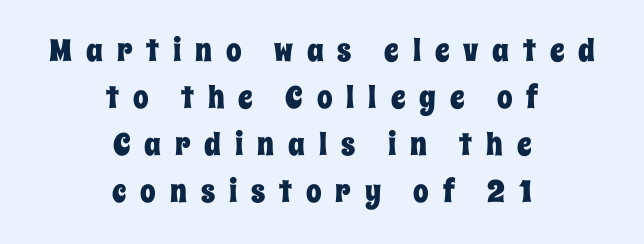
{"italic": "no", "width": "condensed", "stroke_contrast": "low", "x_height": "large", "monospaced": "no", "underline": "no", "align": "center", "line_spacing": "normal", "line_spacing_ratio": 1.52, "letter_spacing": "wide", "letter_spacing_em": 0.45, "glyph_px": 31}
